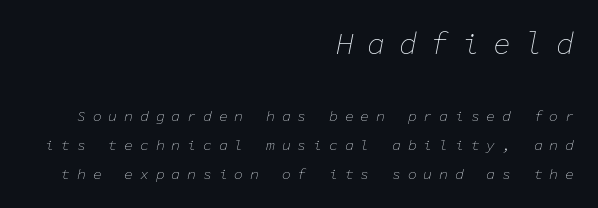
Caption: expanded tracking, letters set apart. Line spacing here is loose. The compositor pushed each line to the right boundary. Each letter, wide or thin by design, is forced into the same width here.
